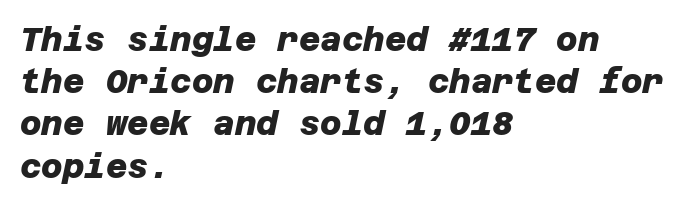
The image shows 33 px heavy sans-serif type; set left-aligned, normal line spacing (1.28x), normal letter spacing, not underlined; low stroke contrast and a large x-height.
